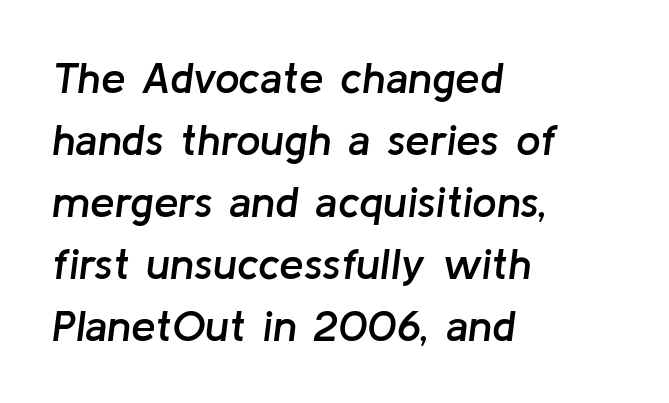
Summary of vertical rhythm: regular, with standard interline spacing. It's the slanting kind of type. Characters follow at the spacing the type designer built in. Line beginnings align vertically; line endings do not.
